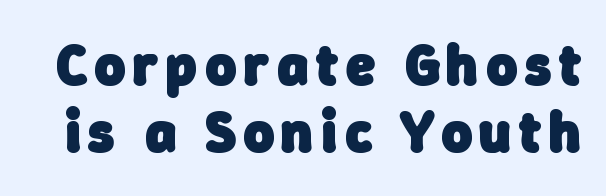
Q: Is the text bold? A: Yes.
Q: Is the typeface a serif or a sans-serif typeface? A: Sans-serif.
Q: Is the text underlined? A: No.
Q: Is the spacing between lines tight, normal or loose? A: Tight.
Q: Width (condensed, normal, or wide)? A: Normal.
Q: Stroke contrast? A: Low.
Q: x-height? A: Medium.
Q: Monospaced? A: No.
